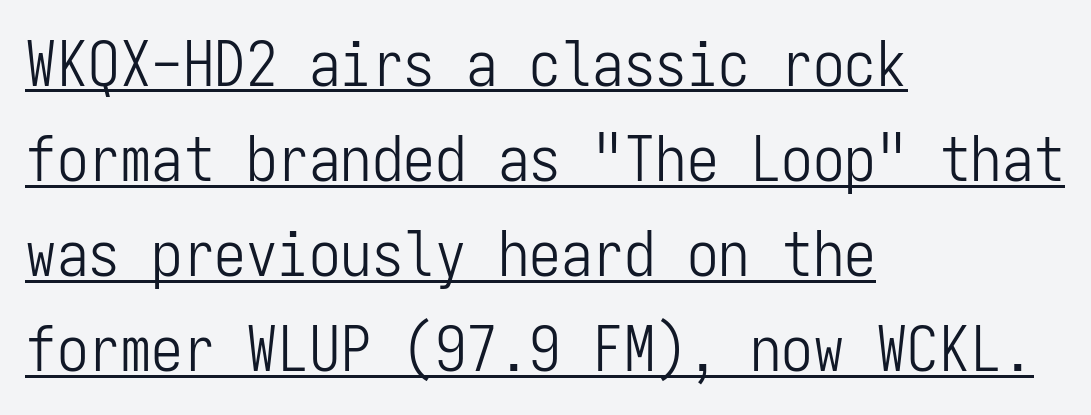
The image shows 63 px light, condensed sans-serif type, upright, monospaced; set left-aligned, normal line spacing (1.51x), normal letter spacing, underlined; low stroke contrast and a medium x-height.
